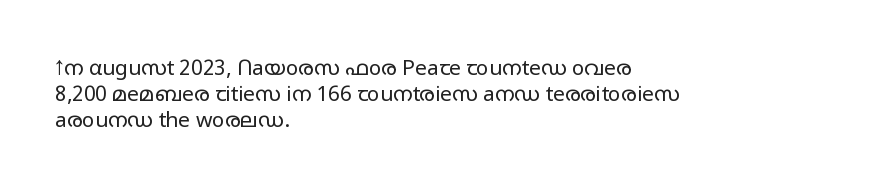
{"italic": "no", "bold": "no", "underline": "no", "align": "left", "line_spacing": "normal", "line_spacing_ratio": 1.25, "letter_spacing": "normal", "letter_spacing_em": 0.0, "glyph_px": 21}
